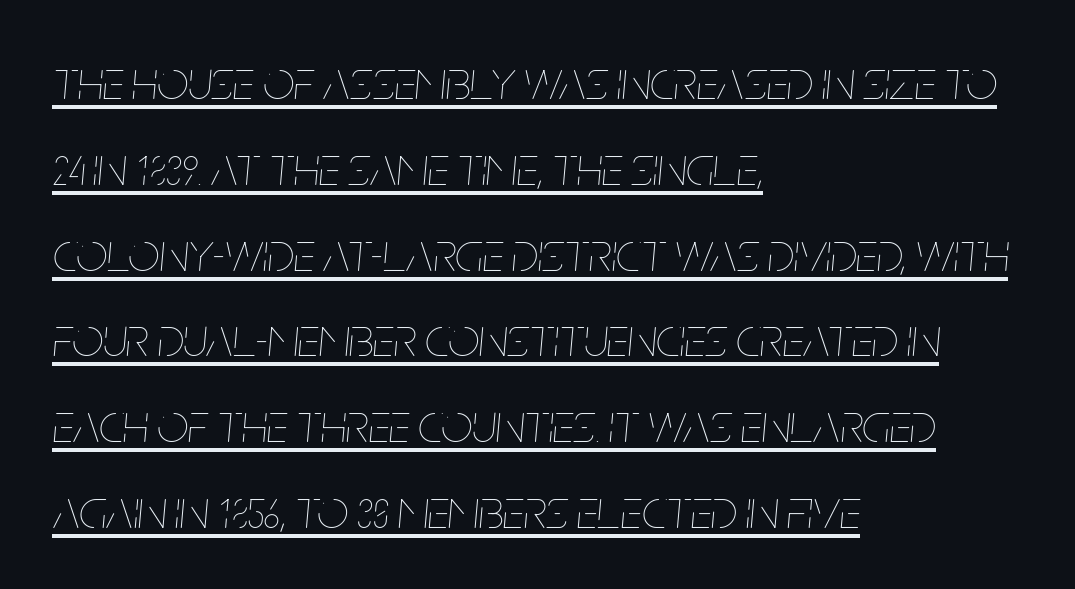
{"italic": "yes", "lean": "right", "slant_degrees": 5, "bold": "no", "weight": "thin", "width": "condensed", "stroke_contrast": "low", "x_height": "large", "monospaced": "no", "underline": "yes", "align": "left", "line_spacing": "normal", "line_spacing_ratio": 1.56, "letter_spacing": "normal", "letter_spacing_em": 0.0, "glyph_px": 55}
